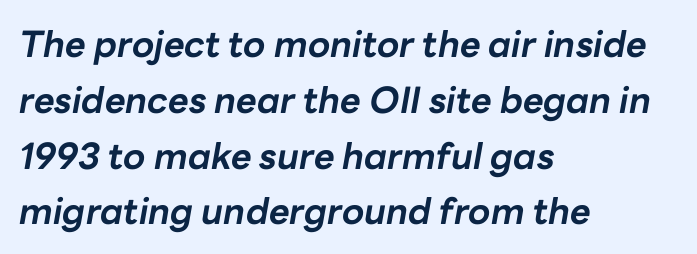
{"italic": "yes", "lean": "right", "slant_degrees": 10, "bold": "yes", "weight": "bold", "width": "normal", "stroke_contrast": "low", "x_height": "medium", "monospaced": "no", "underline": "no", "align": "left", "line_spacing": "normal", "line_spacing_ratio": 1.55, "letter_spacing": "normal", "letter_spacing_em": 0.0, "glyph_px": 36}
